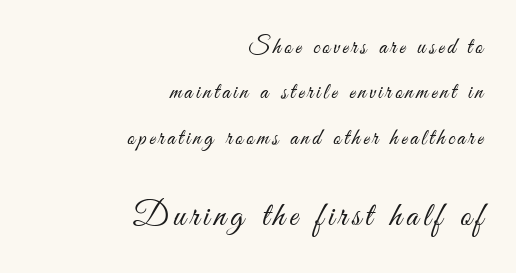
The image shows 34 px light, condensed sans-serif type; set right-aligned, loose line spacing (1.97x), not underlined; the second (bottom) block is 1.48x larger; medium stroke contrast and a small x-height.
